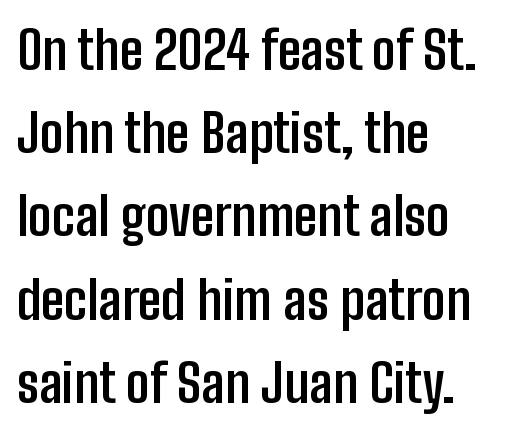
The image shows 53 px semibold, condensed sans-serif type, upright; set left-aligned, normal line spacing (1.57x), normal letter spacing, not underlined; low stroke contrast and a medium x-height.
